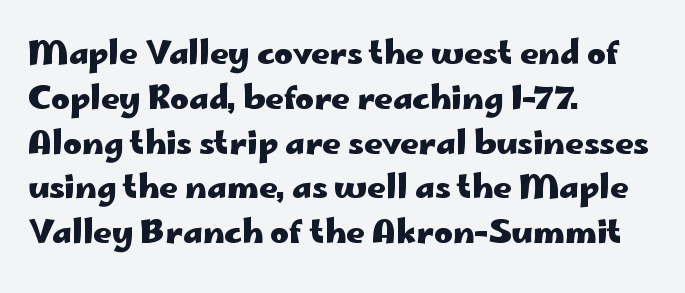
Q: Is the text bold? A: Yes.
Q: Is the text italic (slanted)? A: No, it is upright.
Q: Is the typeface a serif or a sans-serif typeface? A: Sans-serif.
Q: Is the text underlined? A: No.
Q: How is the paragraph aligned? A: Left-aligned.
Q: Is the spacing between letters normal or unusually wide? A: Normal.
Q: Is the spacing between lines tight, normal or loose? A: Normal.
Q: Width (condensed, normal, or wide)? A: Wide.
Q: Stroke contrast? A: Low.
Q: x-height? A: Small.
Q: Monospaced? A: No.
